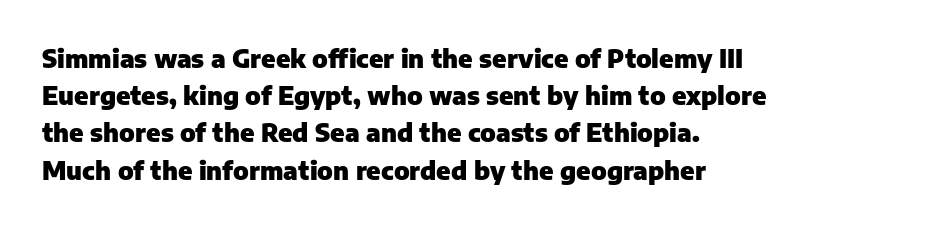
The image shows 25 px bold type, upright; set left-aligned, normal line spacing (1.49x), normal letter spacing, not underlined.
